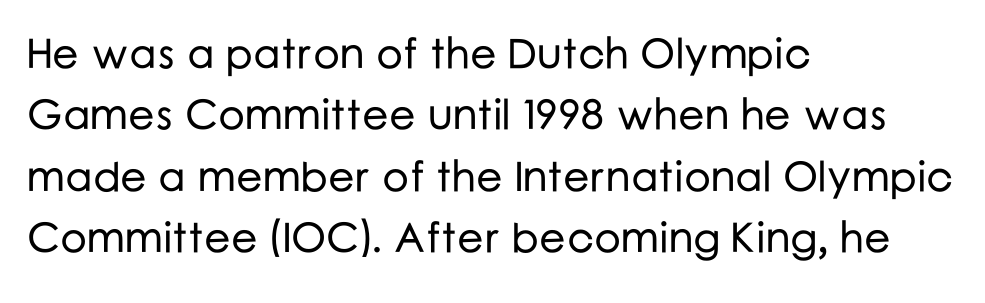
Q: Is the text italic (slanted)? A: No, it is upright.
Q: Is the typeface a serif or a sans-serif typeface? A: Sans-serif.
Q: Is the text underlined? A: No.
Q: How is the paragraph aligned? A: Left-aligned.
Q: Is the spacing between letters normal or unusually wide? A: Normal.
Q: Is the spacing between lines tight, normal or loose? A: Normal.
Q: Width (condensed, normal, or wide)? A: Normal.
Q: Stroke contrast? A: Low.
Q: x-height? A: Medium.
Q: Monospaced? A: No.
